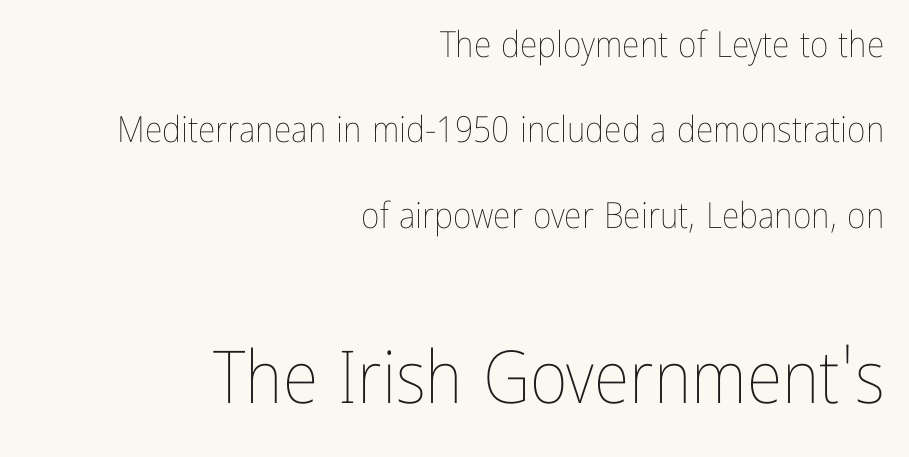
The image shows 73 px thin, condensed type, upright; set right-aligned, loose line spacing (2.37x), normal letter spacing, not underlined; the second (bottom) block is 2.03x larger; low stroke contrast and a medium x-height.
